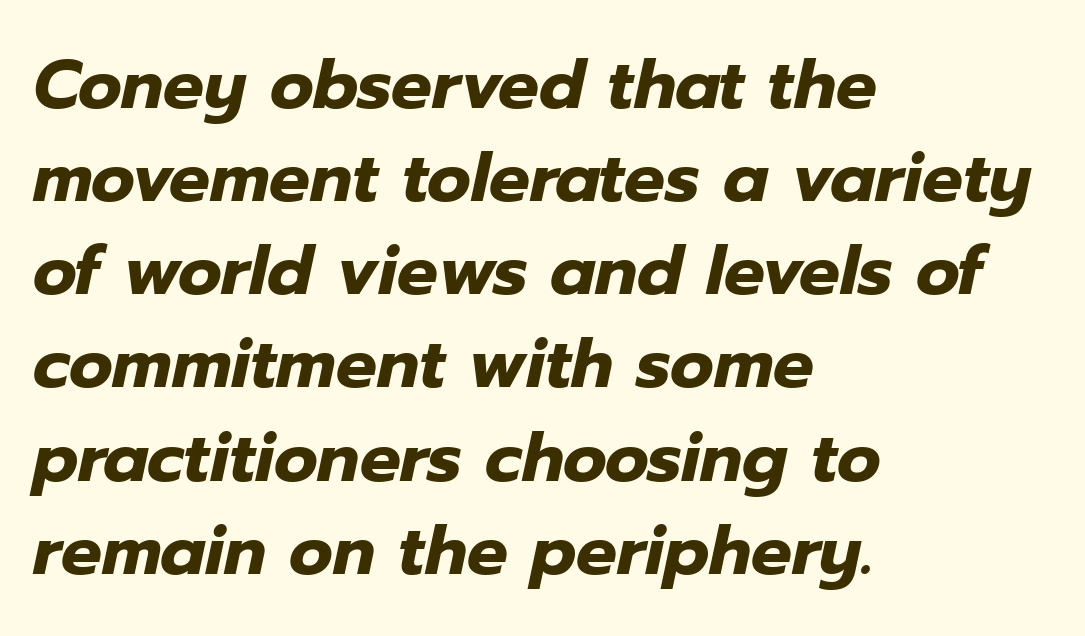
The baseline area is clear. Caption: bold face, heavy strokes. Emphasis-style slanted type is in use. If you measured baseline to baseline, you'd find a middling distance.
